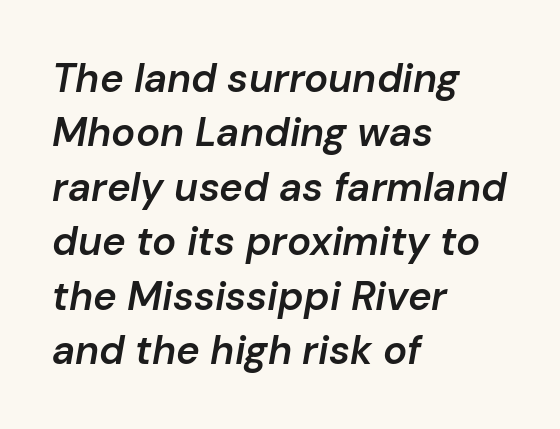
{"italic": "yes", "lean": "right", "slant_degrees": 10, "bold": "semi", "weight": "semibold", "width": "normal", "stroke_contrast": "low", "x_height": "medium", "monospaced": "no", "underline": "no", "align": "left", "line_spacing": "normal", "line_spacing_ratio": 1.36, "letter_spacing": "normal", "letter_spacing_em": 0.0, "glyph_px": 40}
